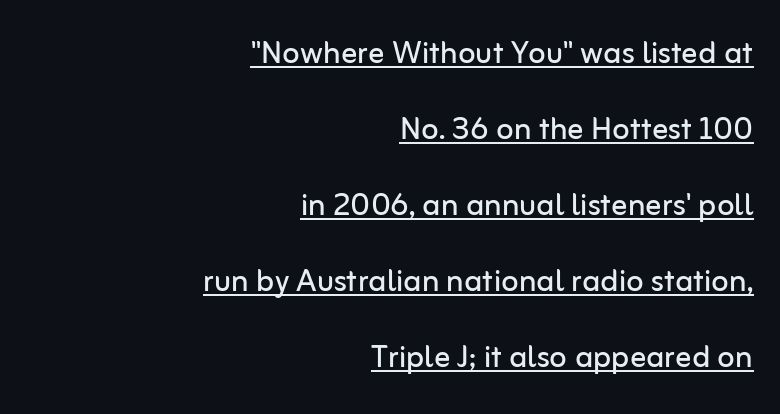
The block of text is sparse from top to bottom, with ample space between rows. Has an underline been added? It has. A student would call this right alignment; a typographer would say flush right, rag left. This is not heavy type; no bold has been used. The characters display no serif detailing; their extremities are plain. If you drew a line through each stem, it would be perfectly vertical.
